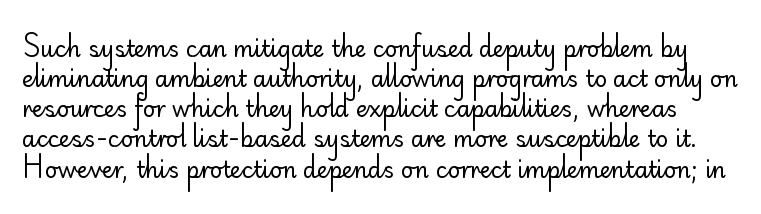
Check the space under the baseline: it is left empty. The gaps between neighbouring characters are ordinary and unremarkable. The passage shown stacks its lines at a standard gap. The font sits on the lighter half of the weight spectrum, regular included. Every character sits straight up, as roman type does.
